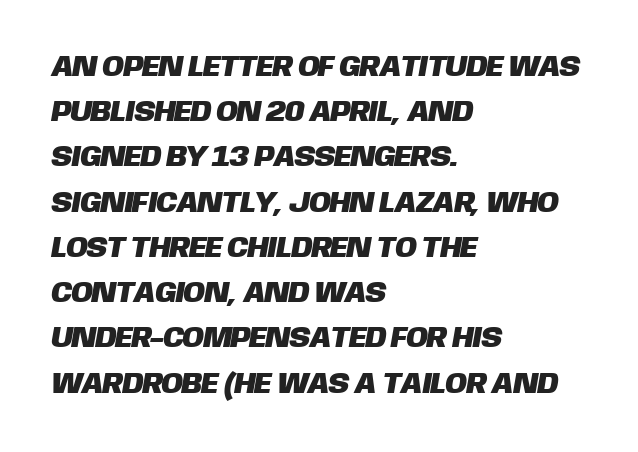
Q: Is the typeface a serif or a sans-serif typeface? A: Sans-serif.
Q: Is the text underlined? A: No.
Q: How is the paragraph aligned? A: Left-aligned.
Q: Is the spacing between letters normal or unusually wide? A: Normal.
Q: Is the spacing between lines tight, normal or loose? A: Normal.
Q: Width (condensed, normal, or wide)? A: Normal.
Q: Stroke contrast? A: Low.
Q: x-height? A: Large.
Q: Monospaced? A: No.
